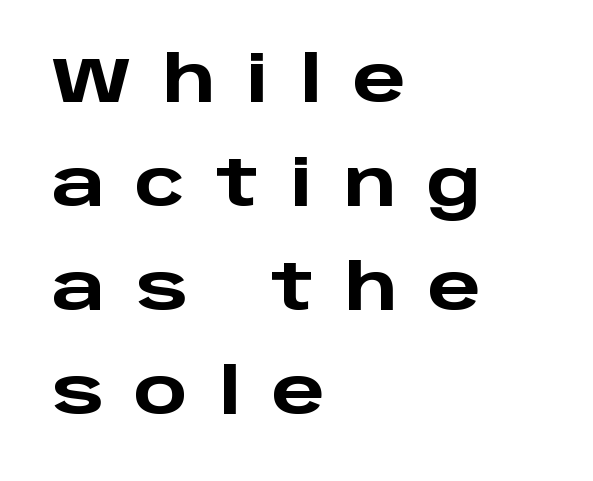
{"serif": "no", "italic": "no", "bold": "yes", "weight": "heavy", "width": "wide", "stroke_contrast": "low", "x_height": "large", "monospaced": "no", "underline": "no", "align": "left", "line_spacing": "normal", "line_spacing_ratio": 1.65, "letter_spacing": "wide", "letter_spacing_em": 0.49, "glyph_px": 63}
